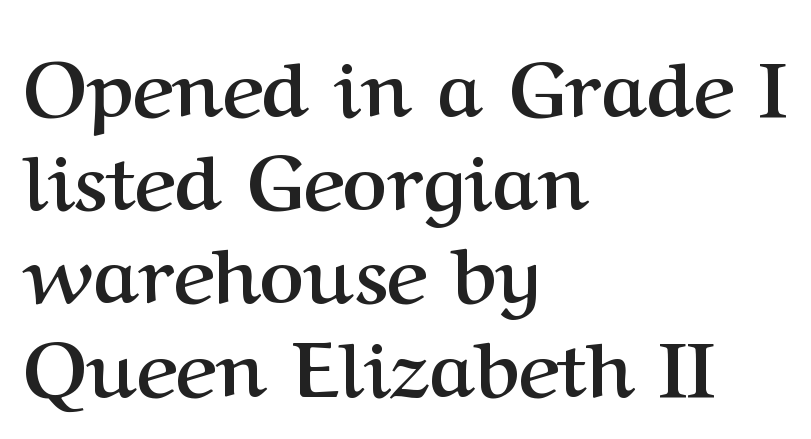
{"serif": "yes", "italic": "no", "bold": "yes", "weight": "semibold", "width": "normal", "stroke_contrast": "medium", "x_height": "medium", "monospaced": "no", "underline": "no", "align": "left", "line_spacing_ratio": 1.21, "letter_spacing": "normal", "letter_spacing_em": 0.0, "glyph_px": 77}
